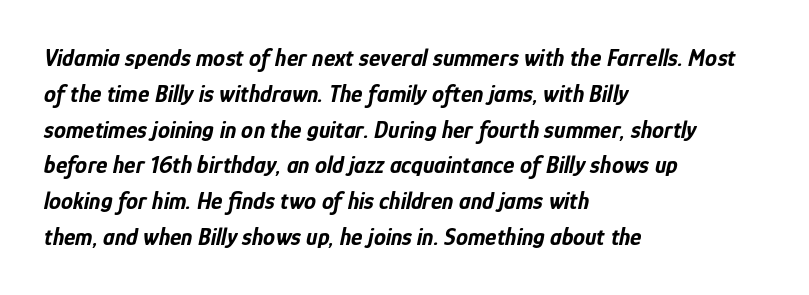
If you drew a line through each stem, it would be angled. This rendering features lettering with no underline. The typesetter chose a ragged-right arrangement here. Plenty of ink on the page — the face is bold. The passage shown has conventional tracking throughout. The block of text has a typical density, with ordinary space between rows.
